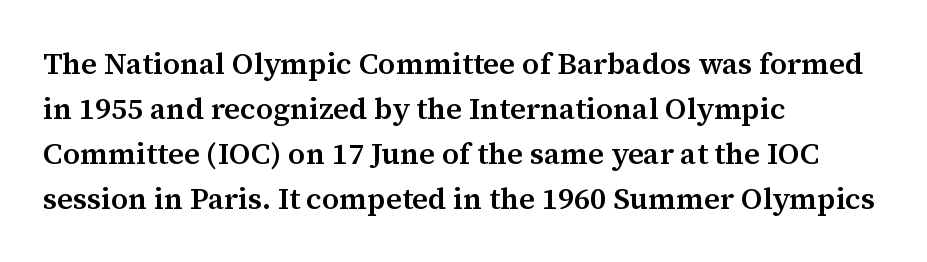
Between one letter and the next there's only the usual sliver of space. The sample has been set in demibold, a notch under bold. Is this a fixed-width face? No — the glyphs have proportional, varying widths. Regarding leading, the lines here are spaced in the standard way. The area under the type is left untouched.
